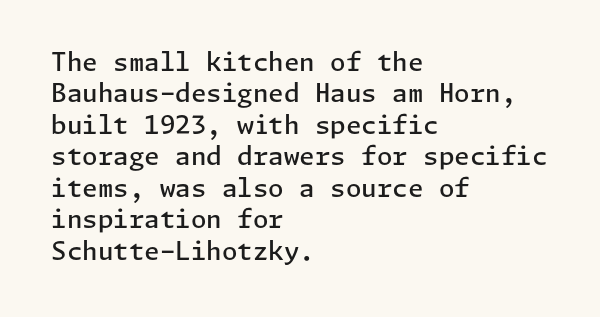
Has an underline been added? It has not. Nobody touched the tracking dial on this one. The rendering uses a semibold face; strokes are thickened but not to full bold. Style check: upright. Normally led — the rows are evenly, conventionally spaced.
